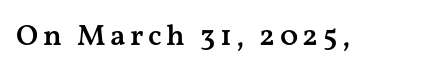
Q: Is the text bold? A: Semi-bold.
Q: Is the text italic (slanted)? A: No, it is upright.
Q: Is the typeface a serif or a sans-serif typeface? A: Serif.
Q: Is the text underlined? A: No.
Q: Width (condensed, normal, or wide)? A: Wide.
Q: Stroke contrast? A: Medium.
Q: x-height? A: Medium.
Q: Monospaced? A: No.
